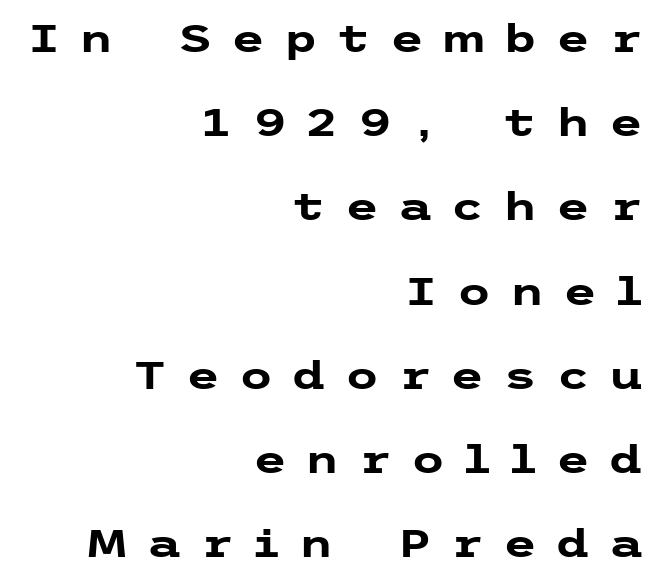
{"serif": "no", "italic": "no", "bold": "yes", "weight": "heavy", "width": "wide", "stroke_contrast": "low", "x_height": "medium", "underline": "no", "align": "right", "line_spacing": "loose", "line_spacing_ratio": 2.16, "letter_spacing": "wide", "letter_spacing_em": 0.48, "glyph_px": 39}
